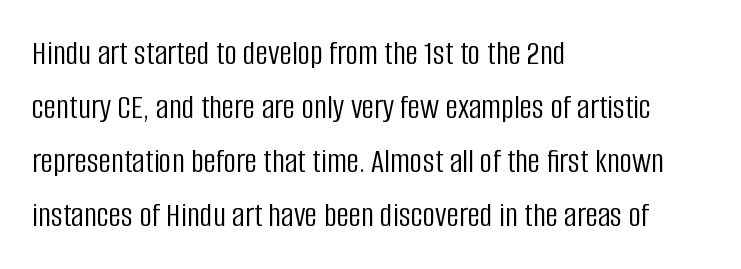
Q: Is the text bold? A: No.
Q: Is the text italic (slanted)? A: No, it is upright.
Q: Is the typeface a serif or a sans-serif typeface? A: Sans-serif.
Q: Is the text underlined? A: No.
Q: How is the paragraph aligned? A: Left-aligned.
Q: Is the spacing between letters normal or unusually wide? A: Normal.
Q: Is the spacing between lines tight, normal or loose? A: Normal.
Q: Width (condensed, normal, or wide)? A: Condensed.
Q: Stroke contrast? A: Low.
Q: x-height? A: Large.
Q: Monospaced? A: No.
